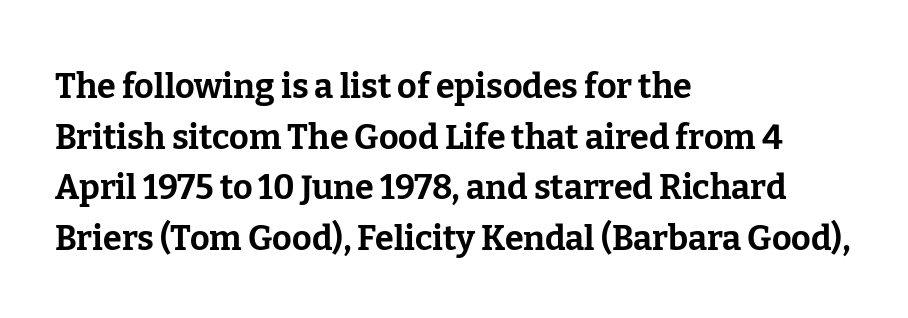
The image shows 34 px bold serif type, upright; set left-aligned, normal line spacing (1.49x), normal letter spacing, not underlined; low stroke contrast and a medium x-height.
